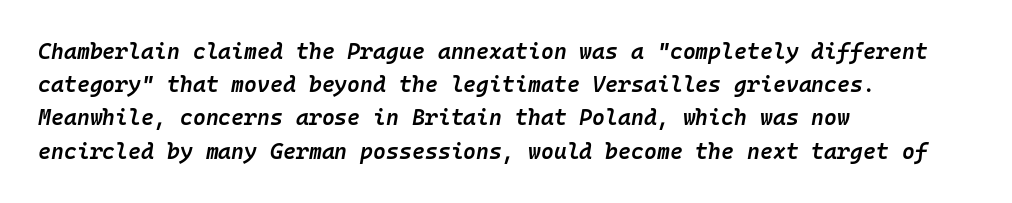
{"italic": "yes", "lean": "right", "slant_degrees": 10, "bold": "semi", "underline": "no", "align": "left", "line_spacing": "normal", "line_spacing_ratio": 1.51, "letter_spacing": "normal", "letter_spacing_em": 0.0, "glyph_px": 22}
